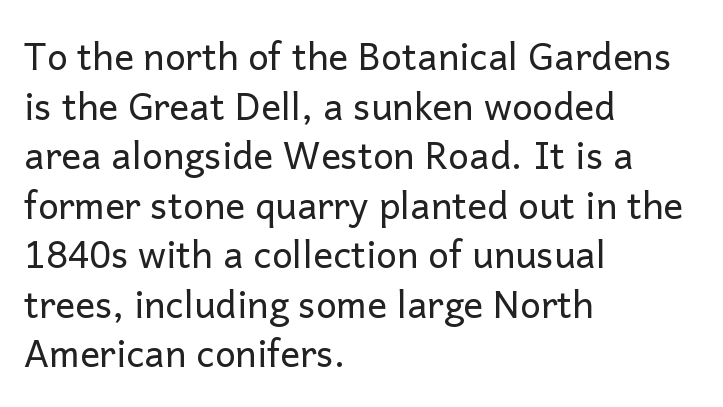
Here the glyphs are tracked normally, forming tight word shapes. Counters stay open thanks to moderate or lighter strokes. Visually the block forms a straight wall on the left and a jagged coastline on the right. Rows of type keep a routine distance in the vertical direction. Type without underlining. Here the designer chose a conventional face with non-uniform glyph widths.
